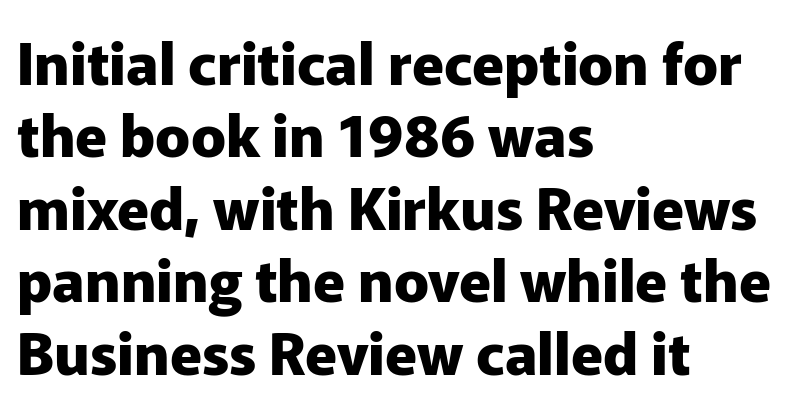
The lettering stays uniformly vertical, giving the passage a roman look. This sample has the flowing, uneven cadence of proportional lettering. This sample keeps an unexceptional amount of space between lines. This sample is left-justified, so line endings fall wherever the words run out. There is no visible air inserted between adjacent glyphs. This rendering features lettering with no underline.
